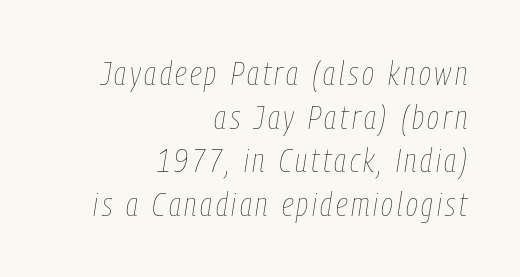
The image shows 33 px thin, condensed type, italic (leaning right); set right-aligned, normal line spacing (1.32x), not underlined; low stroke contrast and a medium x-height.
